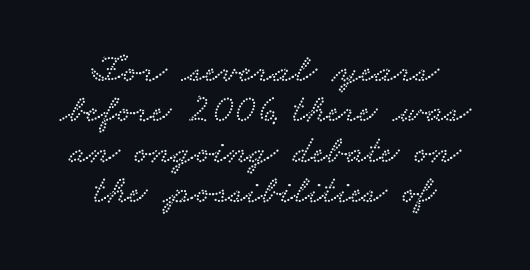
{"serif": "yes", "width": "wide", "stroke_contrast": "low", "x_height": "small", "monospaced": "no", "underline": "no", "align": "center", "line_spacing": "tight", "line_spacing_ratio": 1.01, "letter_spacing": "normal", "letter_spacing_em": 0.0, "glyph_px": 40}
